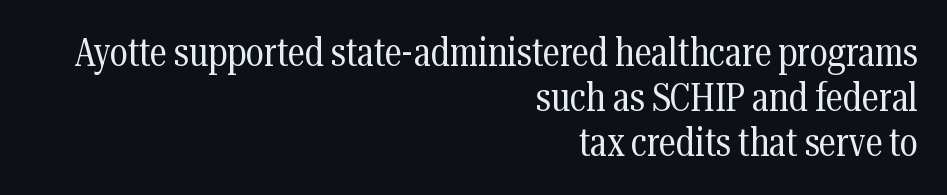
{"serif": "yes", "italic": "no", "bold": "no", "weight": "regular", "width": "condensed", "stroke_contrast": "medium", "x_height": "medium", "monospaced": "no", "underline": "no", "align": "right", "line_spacing": "tight", "line_spacing_ratio": 1.15, "letter_spacing": "normal", "letter_spacing_em": 0.0, "glyph_px": 39}
